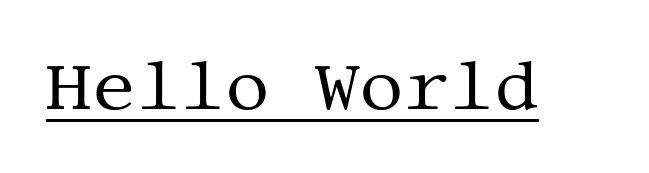
The image shows 70 px regular-weight serif type, upright; set normal letter spacing, underlined; medium stroke contrast and a large x-height.
